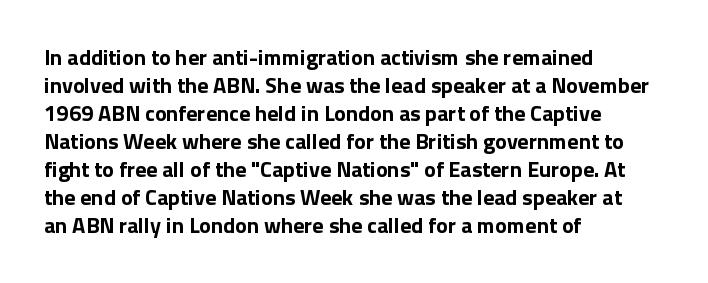
The image shows 22 px bold type, upright; set left-aligned, normal line spacing (1.27x), normal letter spacing, not underlined.
